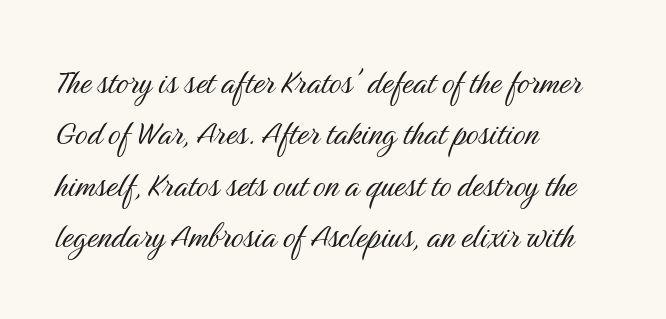
Q: Is the text bold? A: No.
Q: Is the text italic (slanted)? A: Yes.
Q: Is the typeface a serif or a sans-serif typeface? A: Sans-serif.
Q: Is the text underlined? A: No.
Q: How is the paragraph aligned? A: Left-aligned.
Q: Is the spacing between letters normal or unusually wide? A: Normal.
Q: Is the spacing between lines tight, normal or loose? A: Normal.
Q: Width (condensed, normal, or wide)? A: Condensed.
Q: Stroke contrast? A: Medium.
Q: x-height? A: Medium.
Q: Monospaced? A: No.
